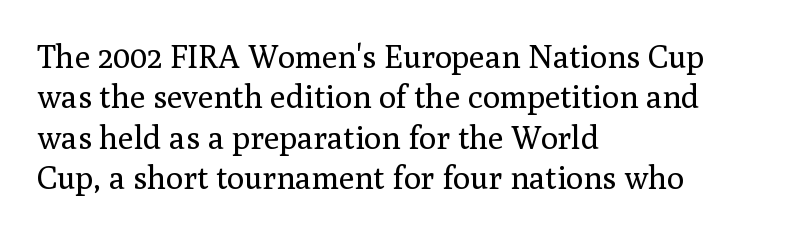
Q: Is the text bold? A: No.
Q: Is the text italic (slanted)? A: No, it is upright.
Q: Is the typeface a serif or a sans-serif typeface? A: Serif.
Q: Is the text underlined? A: No.
Q: How is the paragraph aligned? A: Left-aligned.
Q: Is the spacing between letters normal or unusually wide? A: Normal.
Q: Is the spacing between lines tight, normal or loose? A: Normal.
Q: Width (condensed, normal, or wide)? A: Normal.
Q: Stroke contrast? A: Medium.
Q: x-height? A: Medium.
Q: Monospaced? A: No.
